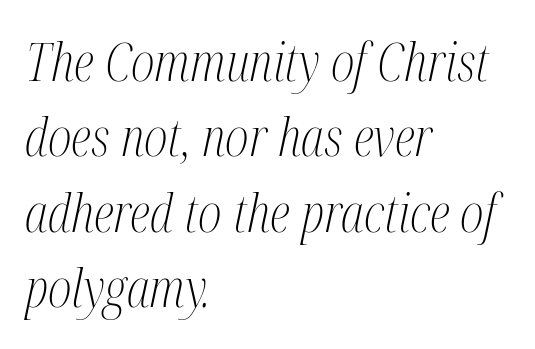
The image shows 52 px light, condensed serif type, italic (leaning right); set left-aligned, normal line spacing (1.45x), normal letter spacing, not underlined; medium stroke contrast and a medium x-height.
